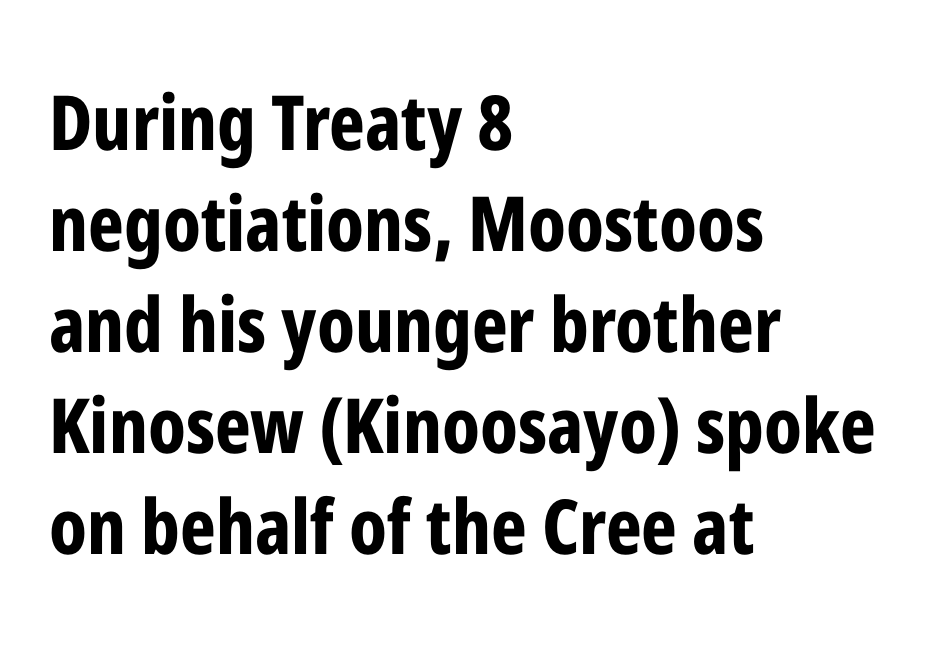
Q: Is the text bold? A: Yes.
Q: Is the text italic (slanted)? A: No, it is upright.
Q: Is the typeface a serif or a sans-serif typeface? A: Sans-serif.
Q: Is the text underlined? A: No.
Q: How is the paragraph aligned? A: Left-aligned.
Q: Is the spacing between letters normal or unusually wide? A: Normal.
Q: Is the spacing between lines tight, normal or loose? A: Normal.
Q: Width (condensed, normal, or wide)? A: Condensed.
Q: Stroke contrast? A: Low.
Q: x-height? A: Medium.
Q: Monospaced? A: No.
